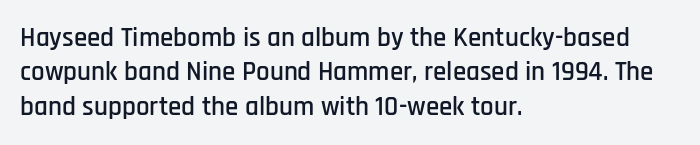
Q: Is the text italic (slanted)? A: No, it is upright.
Q: Is the text underlined? A: No.
Q: How is the paragraph aligned? A: Left-aligned.
Q: Is the spacing between letters normal or unusually wide? A: Normal.
Q: Is the spacing between lines tight, normal or loose? A: Normal.
